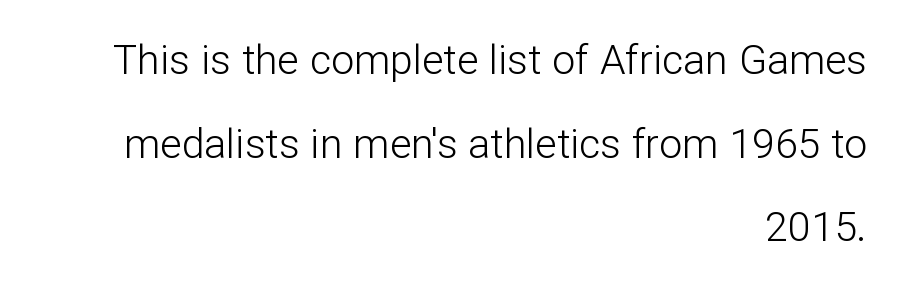
{"serif": "no", "italic": "no", "bold": "no", "weight": "light", "width": "normal", "stroke_contrast": "low", "x_height": "medium", "monospaced": "no", "underline": "no", "align": "right", "line_spacing": "loose", "line_spacing_ratio": 2.04, "letter_spacing": "normal", "letter_spacing_em": 0.0, "glyph_px": 41}
